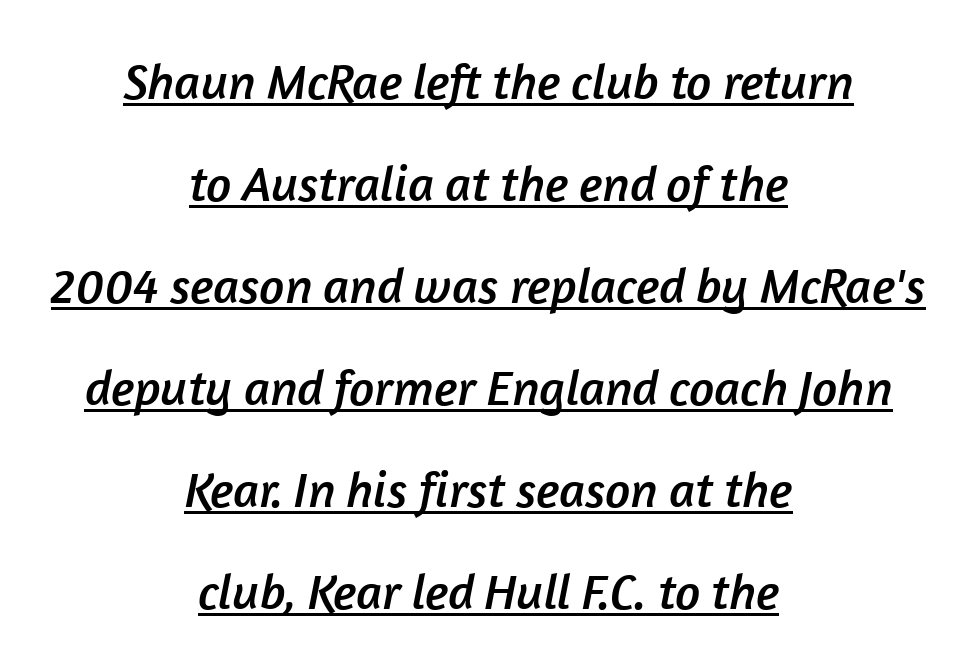
Neither beginnings nor endings align; midpoints do. Notice how a bar underscores the lettering throughout. Loosely led — the rows are spread out. Inter-character spacing is left at the font's built-in metrics.
